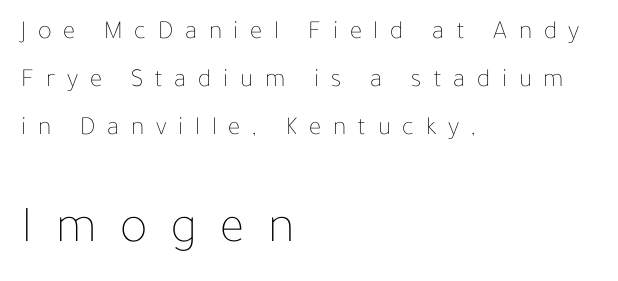
Unlike italic type, these characters show no tilt at all. The strokes are not fattened; the text isn't bold. The paragraph shown leans on its left margin. The baseline area is clear. Between one letter and the next there's a generous, obvious gap. You could not count columns in this text — the font is proportionally spaced.
